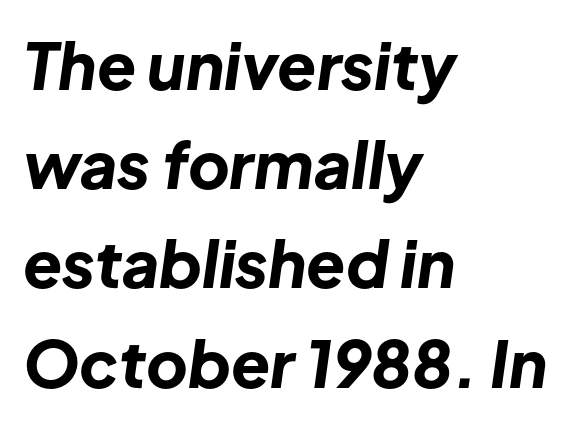
The space directly below the letters is spotless. The passage shown is typed in a proportional face where columns would drift. Every character sits at an angle, as italics do. Is the type bold? Yes — the strokes are clearly thick and heavy. Baseline-to-baseline distance is the conventional proportion of letter height. Honestly, the letter spacing is just normal — you wouldn't notice it.
